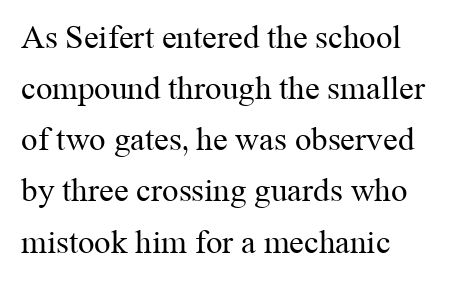
{"serif": "yes", "italic": "no", "bold": "no", "weight": "regular", "width": "normal", "stroke_contrast": "medium", "x_height": "medium", "monospaced": "no", "underline": "no", "align": "left", "line_spacing": "normal", "line_spacing_ratio": 1.55, "letter_spacing": "normal", "letter_spacing_em": 0.0, "glyph_px": 33}
